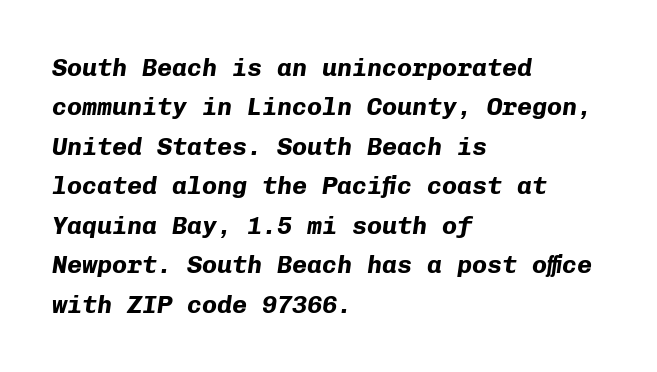
The image shows 25 px bold type, italic (leaning right); set left-aligned, normal line spacing (1.58x), normal letter spacing, not underlined.
